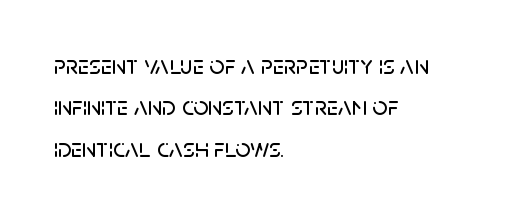
The image shows 26 px text type, upright; set left-aligned, normal line spacing (1.59x), normal letter spacing, not underlined.
